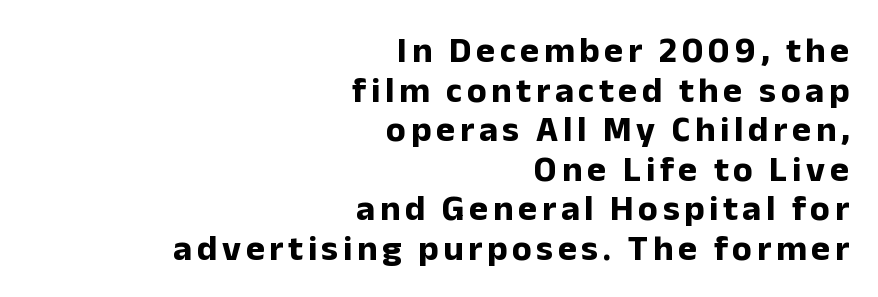
The image shows 36 px bold sans-serif type, upright; set right-aligned, tight line spacing (1.1x), not underlined; low stroke contrast and a medium x-height.
